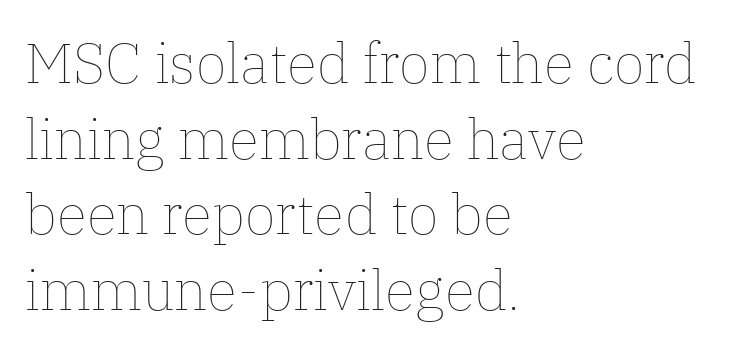
{"italic": "no", "bold": "no", "weight": "thin", "width": "normal", "stroke_contrast": "low", "x_height": "medium", "monospaced": "no", "underline": "no", "align": "left", "line_spacing": "normal", "line_spacing_ratio": 1.35, "letter_spacing": "normal", "letter_spacing_em": 0.0, "glyph_px": 56}
